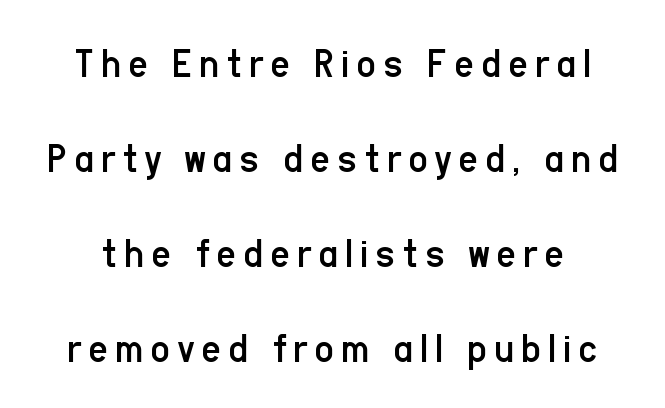
{"serif": "no", "italic": "no", "bold": "no", "weight": "regular", "width": "condensed", "stroke_contrast": "low", "x_height": "medium", "monospaced": "no", "underline": "no", "line_spacing": "loose", "line_spacing_ratio": 2.21, "glyph_px": 43}
